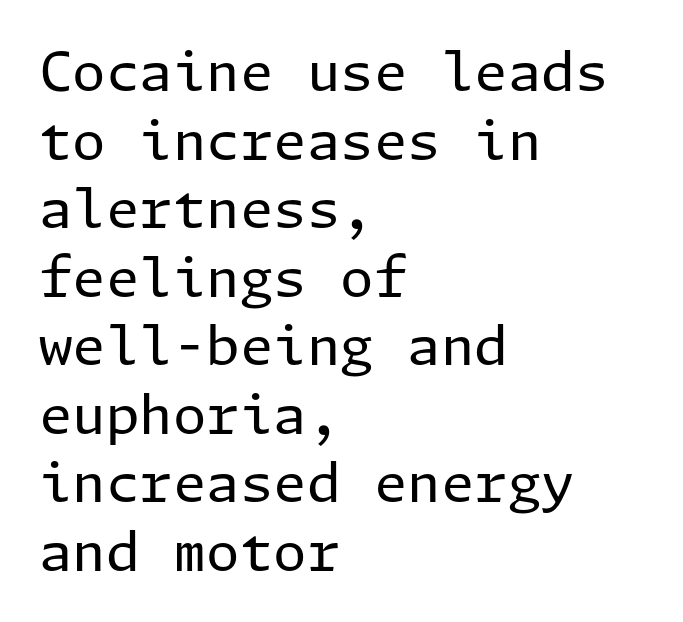
Q: Is the text bold? A: No.
Q: Is the text italic (slanted)? A: No, it is upright.
Q: Is the typeface a serif or a sans-serif typeface? A: Sans-serif.
Q: Is the text underlined? A: No.
Q: How is the paragraph aligned? A: Left-aligned.
Q: Is the spacing between letters normal or unusually wide? A: Normal.
Q: Is the spacing between lines tight, normal or loose? A: Normal.
Q: Width (condensed, normal, or wide)? A: Normal.
Q: Stroke contrast? A: Low.
Q: x-height? A: Medium.
